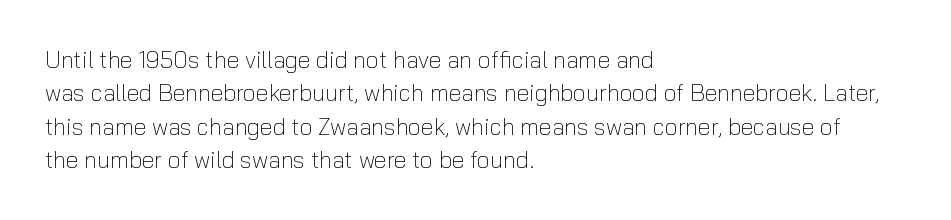
How would I describe the line gaps? Plain and ordinary. Just letters on the line, the space beneath them empty. Alignment: flush left. In terms of posture, this sample is upright.
